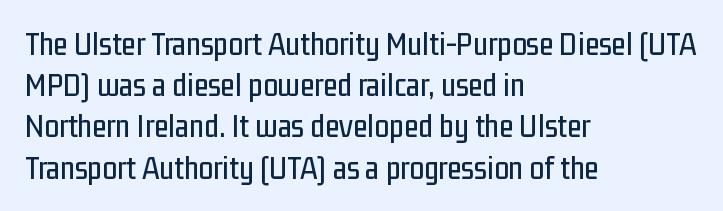
{"serif": "no", "italic": "no", "width": "condensed", "stroke_contrast": "low", "x_height": "medium", "monospaced": "no", "underline": "no", "align": "left", "line_spacing": "normal", "line_spacing_ratio": 1.25, "letter_spacing": "normal", "letter_spacing_em": 0.0, "glyph_px": 33}
